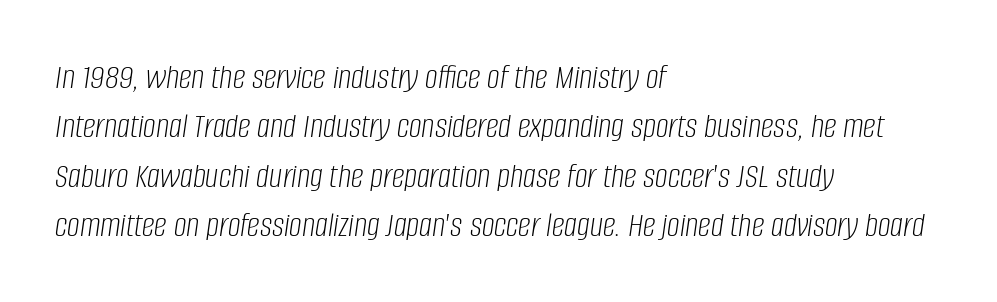
Q: Is the text bold? A: No.
Q: Is the text italic (slanted)? A: Yes, it leans right by about 8 degrees.
Q: Is the text underlined? A: No.
Q: How is the paragraph aligned? A: Left-aligned.
Q: Is the spacing between letters normal or unusually wide? A: Normal.
Q: Is the spacing between lines tight, normal or loose? A: Normal.
Q: Width (condensed, normal, or wide)? A: Condensed.
Q: Stroke contrast? A: Low.
Q: x-height? A: Large.
Q: Monospaced? A: No.
